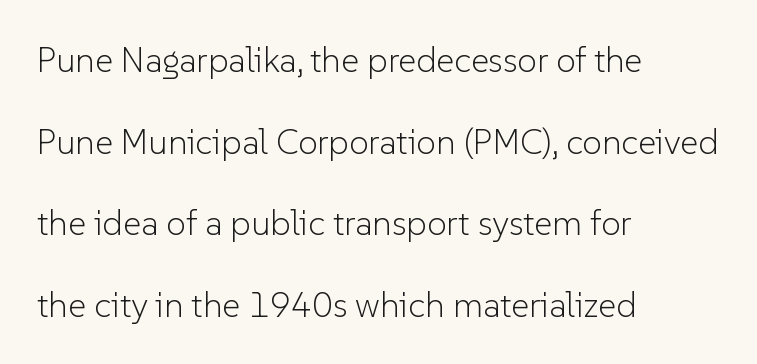
Q: Is the text bold? A: No.
Q: Is the text italic (slanted)? A: No, it is upright.
Q: Is the typeface a serif or a sans-serif typeface? A: Sans-serif.
Q: Is the text underlined? A: No.
Q: How is the paragraph aligned? A: Left-aligned.
Q: Is the spacing between letters normal or unusually wide? A: Normal.
Q: Is the spacing between lines tight, normal or loose? A: Loose.
Q: Width (condensed, normal, or wide)? A: Normal.
Q: Stroke contrast? A: Low.
Q: x-height? A: Medium.
Q: Monospaced? A: No.
